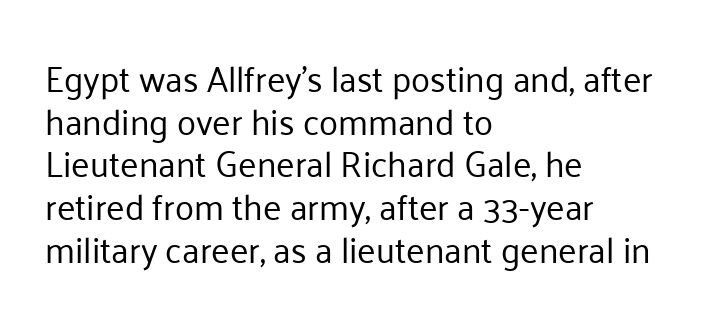
{"serif": "no", "italic": "no", "bold": "no", "weight": "regular", "width": "normal", "stroke_contrast": "low", "x_height": "medium", "monospaced": "no", "underline": "no", "align": "left", "line_spacing_ratio": 1.22, "letter_spacing": "normal", "letter_spacing_em": 0.0, "glyph_px": 35}
